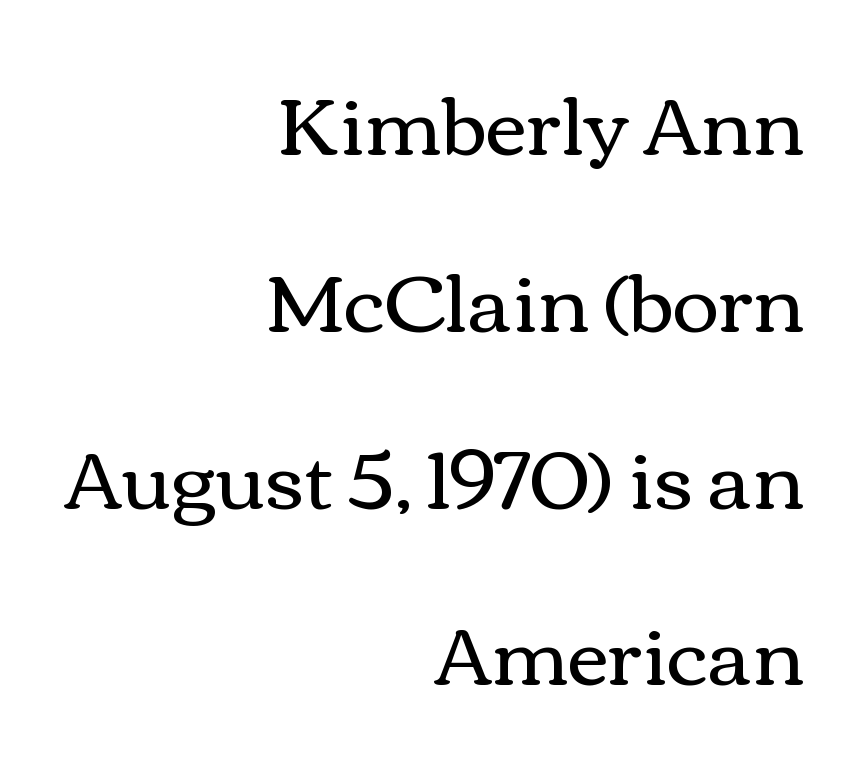
Q: Is the text bold? A: No.
Q: Is the text italic (slanted)? A: No, it is upright.
Q: Is the text underlined? A: No.
Q: How is the paragraph aligned? A: Right-aligned.
Q: Is the spacing between letters normal or unusually wide? A: Normal.
Q: Is the spacing between lines tight, normal or loose? A: Loose.
Q: Width (condensed, normal, or wide)? A: Wide.
Q: Stroke contrast? A: Medium.
Q: x-height? A: Medium.
Q: Monospaced? A: No.
